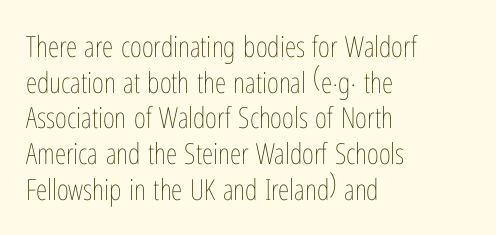
The letters sit at their default tracking, neither squeezed nor spread. The letters advance in unequal steps, a hallmark of proportional type. Counters stay open thanks to moderate or lighter strokes. Horizontal alignment here is leftward, the default for most running prose.
